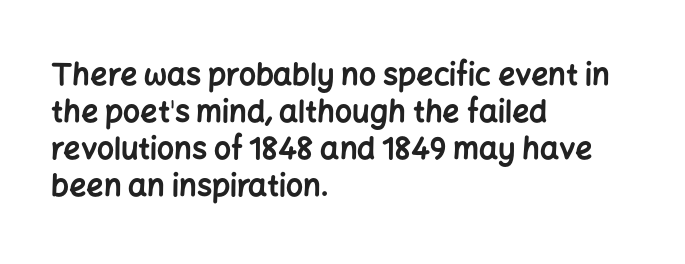
{"serif": "no", "italic": "no", "bold": "yes", "weight": "bold", "width": "normal", "stroke_contrast": "low", "x_height": "medium", "monospaced": "no", "underline": "no", "align": "left", "line_spacing_ratio": 1.23, "letter_spacing": "normal", "letter_spacing_em": 0.0, "glyph_px": 30}
